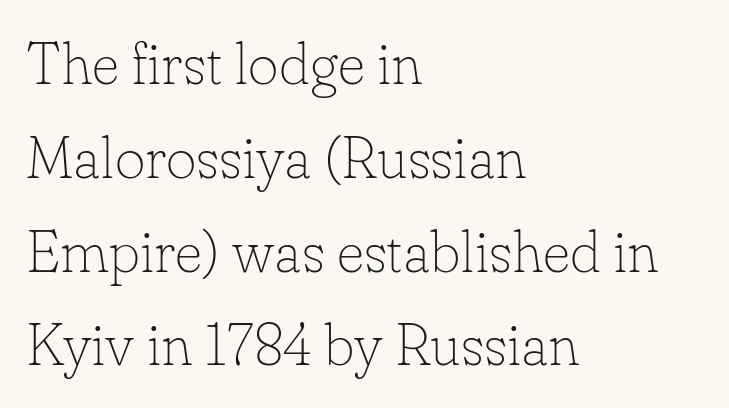
Q: Is the text bold? A: No.
Q: Is the text italic (slanted)? A: No, it is upright.
Q: Is the typeface a serif or a sans-serif typeface? A: Serif.
Q: Is the text underlined? A: No.
Q: How is the paragraph aligned? A: Left-aligned.
Q: Is the spacing between letters normal or unusually wide? A: Normal.
Q: Is the spacing between lines tight, normal or loose? A: Normal.
Q: Width (condensed, normal, or wide)? A: Normal.
Q: Stroke contrast? A: Low.
Q: x-height? A: Small.
Q: Monospaced? A: No.
